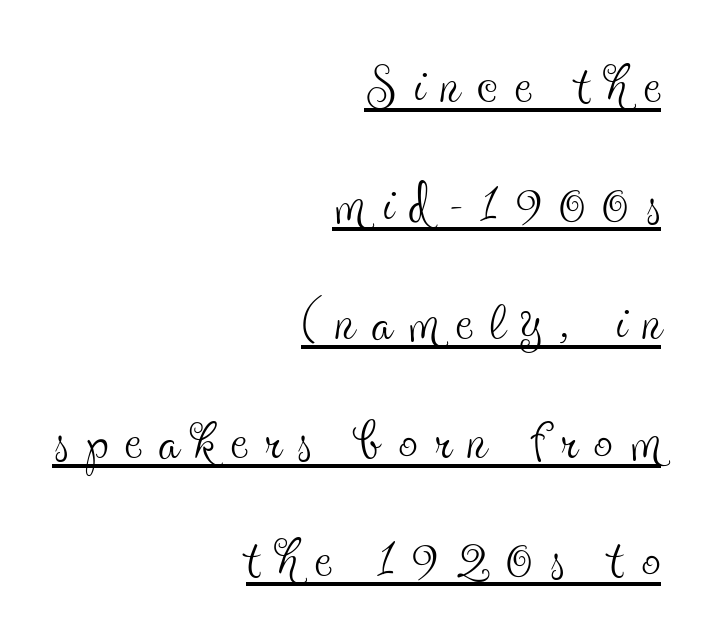
The image shows 76 px thin, condensed serif type; set right-aligned, normal line spacing (1.56x), unusually wide letter spacing (+0.22 em), underlined; a small x-height.
